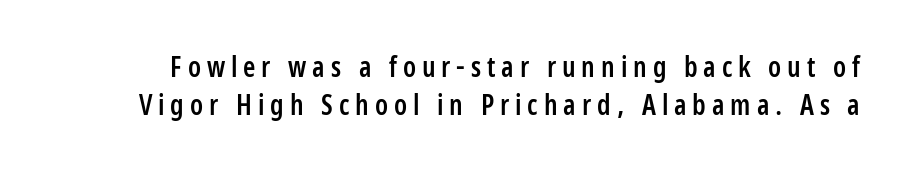
{"serif": "no", "italic": "no", "bold": "semi", "weight": "semibold", "width": "condensed", "stroke_contrast": "low", "x_height": "medium", "monospaced": "no", "underline": "no", "line_spacing": "normal", "line_spacing_ratio": 1.36, "letter_spacing": "wide", "letter_spacing_em": 0.21, "glyph_px": 28}
